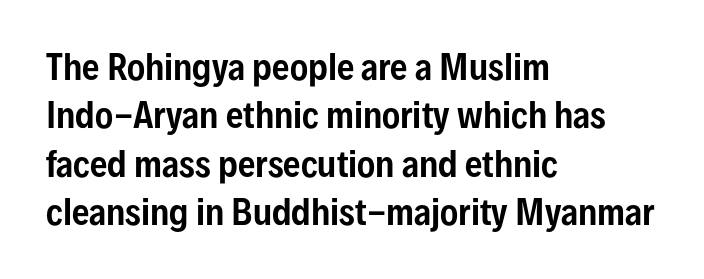
The image shows 34 px condensed sans-serif type, upright; set left-aligned, normal line spacing (1.42x), normal letter spacing, not underlined; low stroke contrast and a medium x-height.
